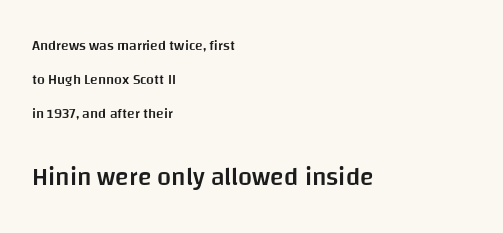
The image shows 25 px text type, upright; set left-aligned, loose line spacing (2.42x), normal letter spacing, not underlined; the second (bottom) block is 1.79x larger.
